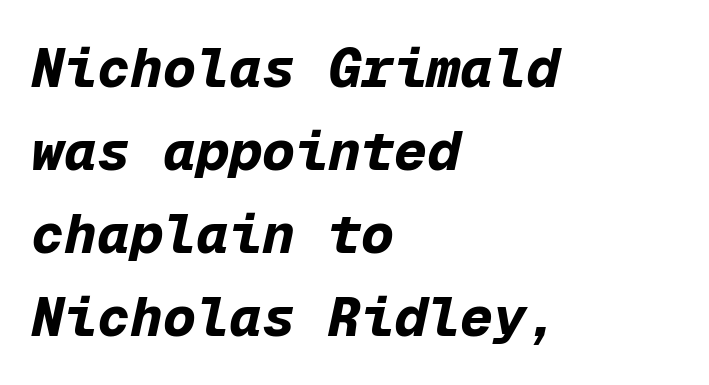
The image shows 55 px bold type, italic (leaning right), monospaced; set left-aligned, normal line spacing (1.51x), normal letter spacing, not underlined; low stroke contrast and a medium x-height.
